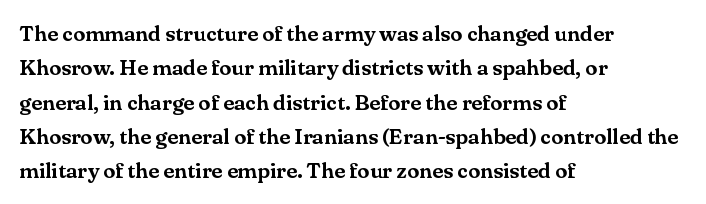
Q: Is the text italic (slanted)? A: No, it is upright.
Q: Is the text underlined? A: No.
Q: How is the paragraph aligned? A: Left-aligned.
Q: Is the spacing between letters normal or unusually wide? A: Normal.
Q: Is the spacing between lines tight, normal or loose? A: Normal.
